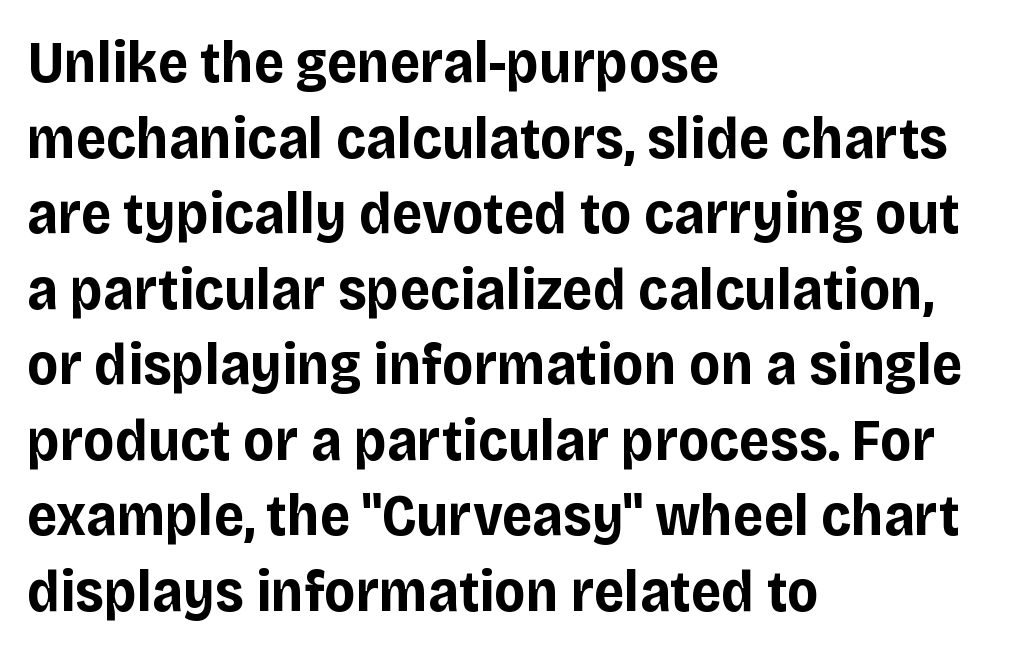
The image shows 59 px bold sans-serif type, upright; set left-aligned, normal line spacing (1.28x), normal letter spacing, not underlined; low stroke contrast and a large x-height.
